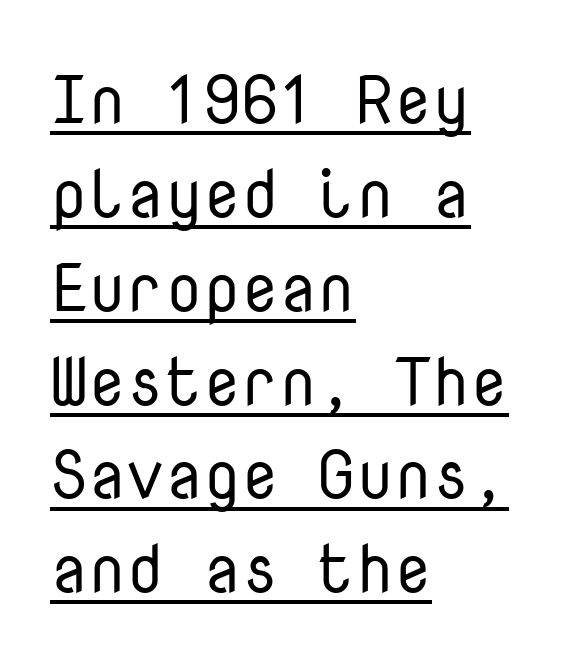
The image shows 68 px regular-weight sans-serif type, upright, monospaced; set left-aligned, normal line spacing (1.38x), normal letter spacing, underlined; low stroke contrast and a medium x-height.
